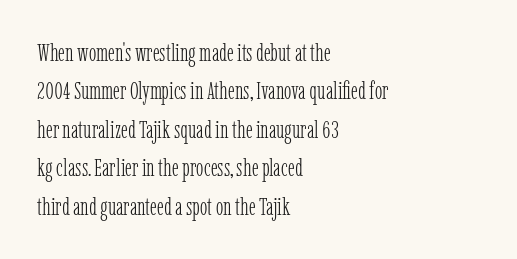
Q: Is the text bold? A: No.
Q: Is the text italic (slanted)? A: No, it is upright.
Q: Is the text underlined? A: No.
Q: How is the paragraph aligned? A: Left-aligned.
Q: Is the spacing between letters normal or unusually wide? A: Normal.
Q: Is the spacing between lines tight, normal or loose? A: Normal.
